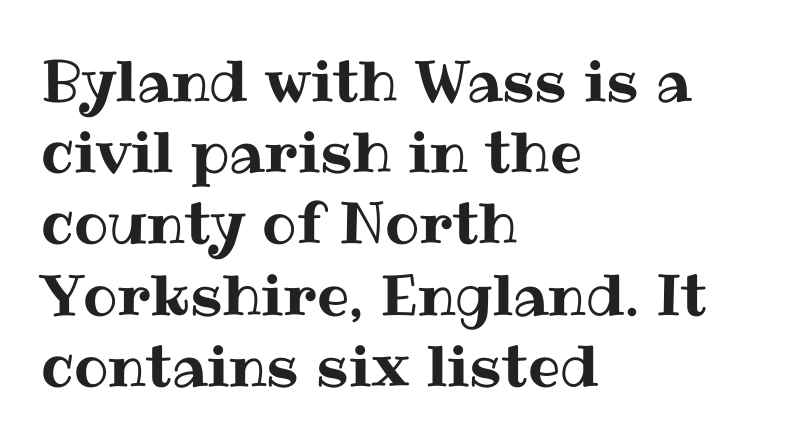
{"italic": "no", "width": "normal", "stroke_contrast": "medium", "x_height": "medium", "monospaced": "no", "underline": "no", "align": "left", "line_spacing": "normal", "line_spacing_ratio": 1.25, "letter_spacing": "normal", "letter_spacing_em": 0.0, "glyph_px": 57}
